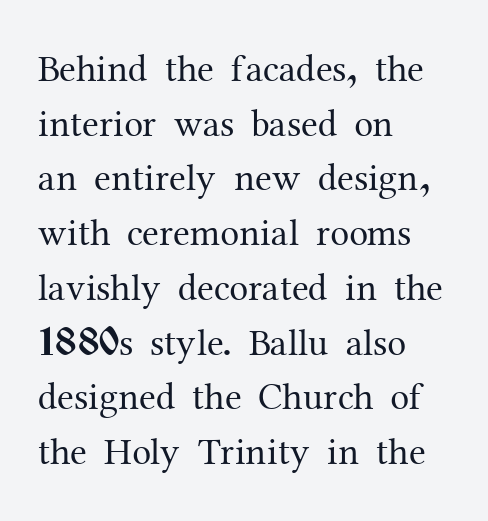
Q: Is the text bold? A: No.
Q: Is the text italic (slanted)? A: No, it is upright.
Q: Is the typeface a serif or a sans-serif typeface? A: Serif.
Q: Is the text underlined? A: No.
Q: How is the paragraph aligned? A: Left-aligned.
Q: Is the spacing between letters normal or unusually wide? A: Normal.
Q: Is the spacing between lines tight, normal or loose? A: Normal.
Q: Width (condensed, normal, or wide)? A: Normal.
Q: Stroke contrast? A: Medium.
Q: x-height? A: Medium.
Q: Monospaced? A: No.
